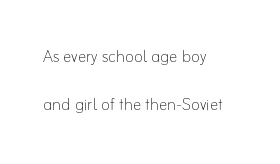
Q: Is the text bold? A: No.
Q: Is the text italic (slanted)? A: No, it is upright.
Q: Is the text underlined? A: No.
Q: How is the paragraph aligned? A: Left-aligned.
Q: Is the spacing between letters normal or unusually wide? A: Normal.
Q: Is the spacing between lines tight, normal or loose? A: Loose.
